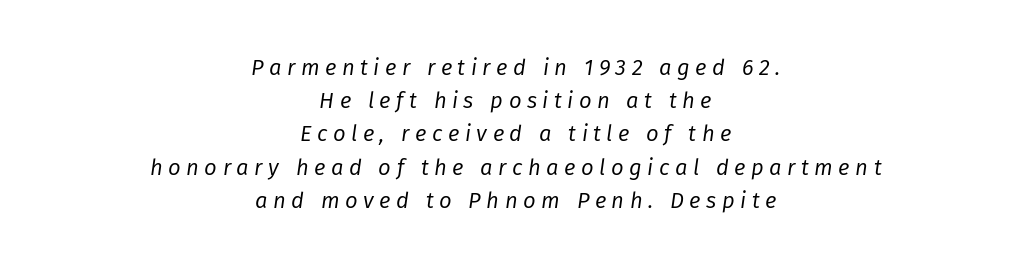
{"italic": "yes", "lean": "right", "slant_degrees": 8, "bold": "no", "underline": "no", "align": "center", "line_spacing": "normal", "line_spacing_ratio": 1.51, "letter_spacing": "wide", "letter_spacing_em": 0.25, "glyph_px": 22}
